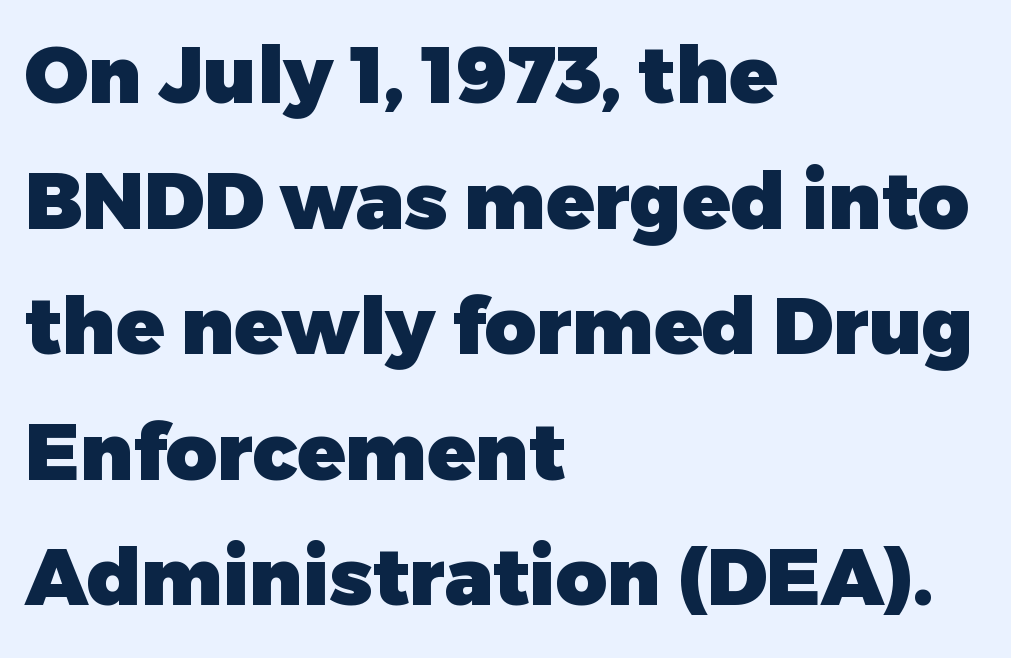
Casual observation: everything's shoved over to the left. Is this a sans? Yes — the strokes have no serifs. Each letter keeps its own natural width here, so spacing adapts to shape. The face used here is rendered with its standard letterfit. The font's upright variant was chosen for this text.
